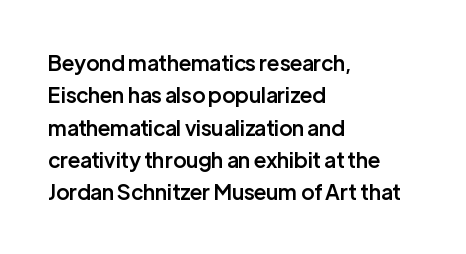
Italic? Not at all — the glyphs are vertical. Visually the block forms a straight wall on the left and a jagged coastline on the right. The horizontal fit of the characters is conventional and even. No word sits above an underline.
